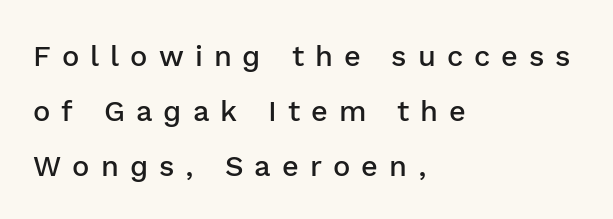
The image shows 29 px semibold sans-serif type, upright; set left-aligned, line spacing 1.89x, unusually wide letter spacing (+0.38 em), not underlined; low stroke contrast and a medium x-height.
